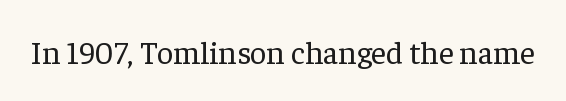
Upright lettering throughout. Nothing heavy about these letters — not bold at all. The letters carry serifs — small finishing strokes at the ends of their stems. The face used here is rendered with its standard letterfit. Proportional: the letters do not fall into vertical columns.
